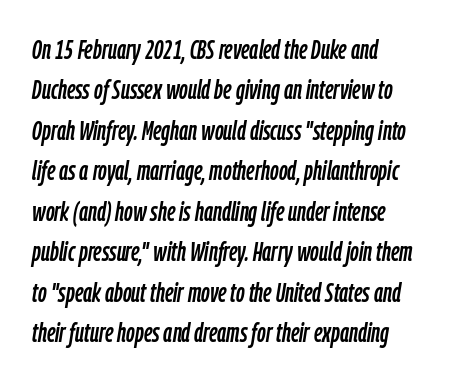
The rendering keeps characters at their native spacing. The foot of each line stays bare and open. Is there much room between lines? A standard amount, neither cramped nor airy. The face used here has a pronounced slope to its letters.
